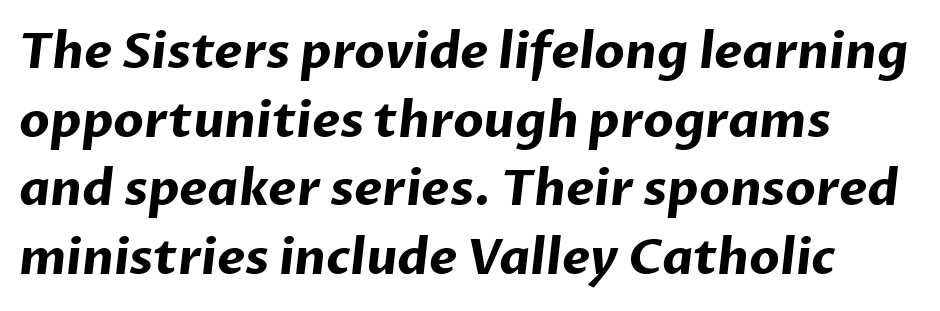
Q: Is the text bold? A: Yes.
Q: Is the typeface a serif or a sans-serif typeface? A: Sans-serif.
Q: Is the text underlined? A: No.
Q: How is the paragraph aligned? A: Left-aligned.
Q: Is the spacing between letters normal or unusually wide? A: Normal.
Q: Is the spacing between lines tight, normal or loose? A: Normal.
Q: Width (condensed, normal, or wide)? A: Normal.
Q: Stroke contrast? A: Low.
Q: x-height? A: Medium.
Q: Monospaced? A: No.
